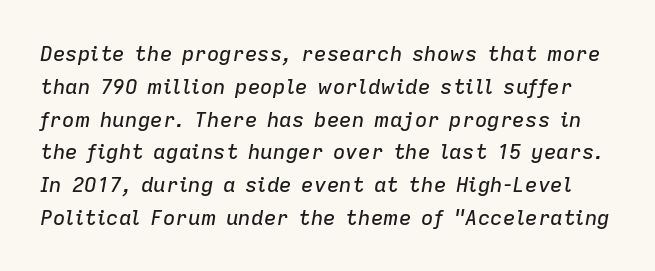
The leading is moderate, giving the passage an even texture. The text carries the slant typical of an italic or oblique font. The gaps between neighbouring characters are ordinary and unremarkable. Quick note: underline off.
